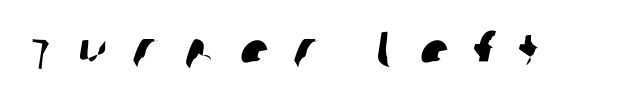
{"serif": "no", "width": "normal", "stroke_contrast": "low", "x_height": "large", "monospaced": "no", "underline": "no", "letter_spacing": "wide", "letter_spacing_em": 0.47, "glyph_px": 53}
